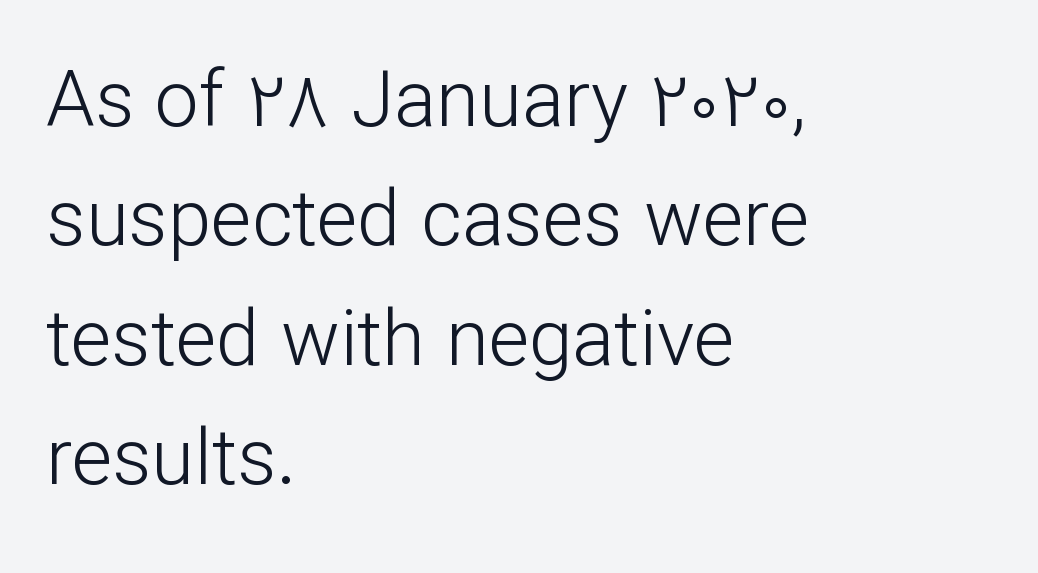
Q: Is the text bold? A: No.
Q: Is the text italic (slanted)? A: No, it is upright.
Q: Is the typeface a serif or a sans-serif typeface? A: Sans-serif.
Q: Is the text underlined? A: No.
Q: How is the paragraph aligned? A: Left-aligned.
Q: Is the spacing between letters normal or unusually wide? A: Normal.
Q: Is the spacing between lines tight, normal or loose? A: Normal.
Q: Width (condensed, normal, or wide)? A: Normal.
Q: Stroke contrast? A: Low.
Q: x-height? A: Medium.
Q: Monospaced? A: No.
